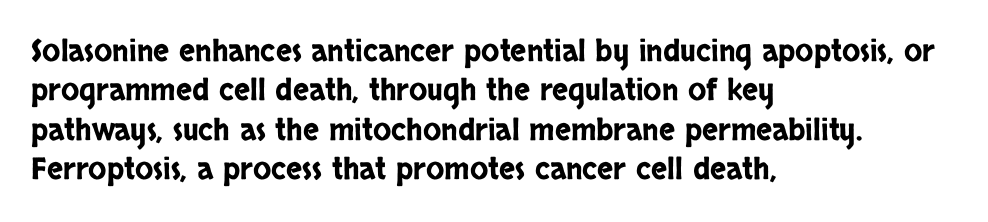
The letters stand upright; this is a roman face. Compared with a centered layout, this one pins lines to the left instead. In terms of letterform style, serifs are entirely absent. This sample has the flowing, uneven cadence of proportional lettering. The space beneath each line is pristine and unruled. Leading matches the norm, producing a regular column.
